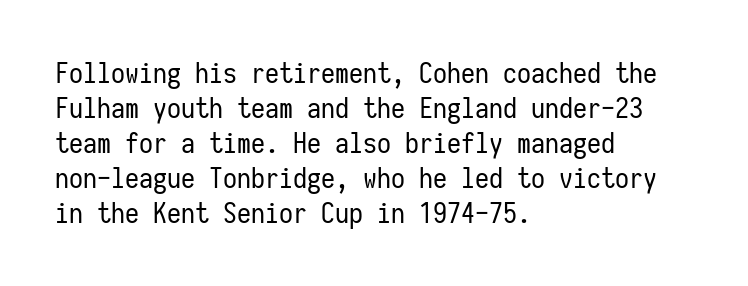
{"serif": "no", "italic": "no", "bold": "no", "weight": "regular", "width": "condensed", "stroke_contrast": "low", "x_height": "medium", "monospaced": "yes", "underline": "no", "align": "left", "line_spacing": "normal", "line_spacing_ratio": 1.25, "letter_spacing": "normal", "letter_spacing_em": 0.0, "glyph_px": 28}
